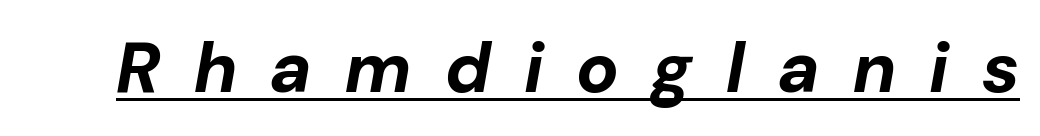
{"italic": "yes", "lean": "right", "slant_degrees": 10, "bold": "yes", "weight": "bold", "width": "normal", "stroke_contrast": "low", "x_height": "medium", "monospaced": "no", "underline": "yes", "letter_spacing": "wide", "letter_spacing_em": 0.47, "glyph_px": 71}
